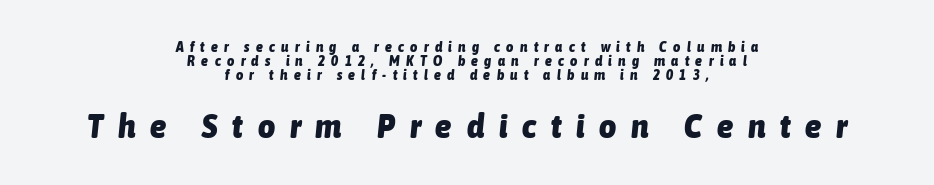
{"italic": "yes", "lean": "right", "slant_degrees": 6, "bold": "yes", "weight": "heavy", "width": "condensed", "stroke_contrast": "low", "x_height": "medium", "monospaced": "no", "underline": "no", "align": "center", "line_spacing": "tight", "line_spacing_ratio": 0.99, "letter_spacing": "wide", "letter_spacing_em": 0.45, "larger_block": "second", "size_ratio": 2.36, "glyph_px": 33}
